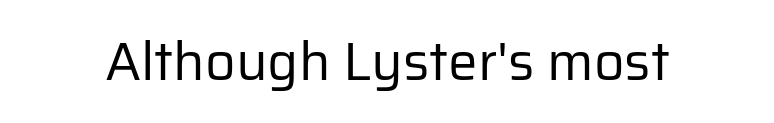
Q: Is the text bold? A: No.
Q: Is the text italic (slanted)? A: No, it is upright.
Q: Is the typeface a serif or a sans-serif typeface? A: Sans-serif.
Q: Is the text underlined? A: No.
Q: Is the spacing between letters normal or unusually wide? A: Normal.
Q: Width (condensed, normal, or wide)? A: Normal.
Q: Stroke contrast? A: Low.
Q: x-height? A: Medium.
Q: Monospaced? A: No.
